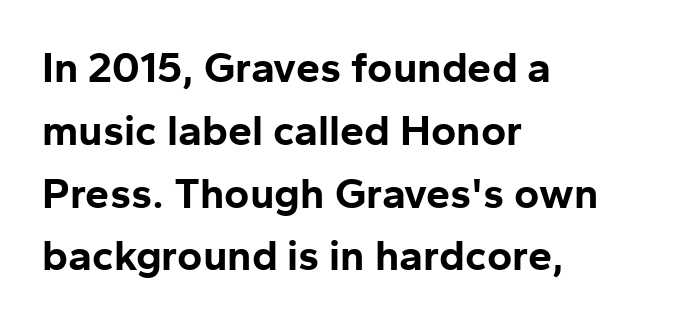
The image shows 43 px bold sans-serif type, upright; set left-aligned, normal line spacing (1.46x), normal letter spacing, not underlined; low stroke contrast and a medium x-height.
